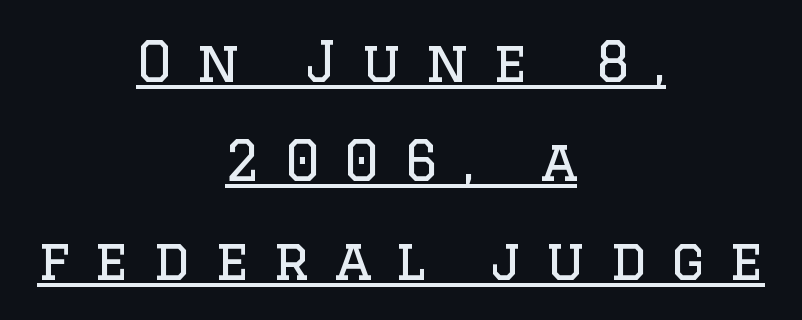
Q: Is the text bold? A: No.
Q: Is the text italic (slanted)? A: No, it is upright.
Q: Is the typeface a serif or a sans-serif typeface? A: Serif.
Q: Is the text underlined? A: Yes.
Q: How is the paragraph aligned? A: Centered.
Q: Is the spacing between letters normal or unusually wide? A: Unusually wide.
Q: Width (condensed, normal, or wide)? A: Normal.
Q: Stroke contrast? A: Low.
Q: x-height? A: Large.
Q: Monospaced? A: No.
